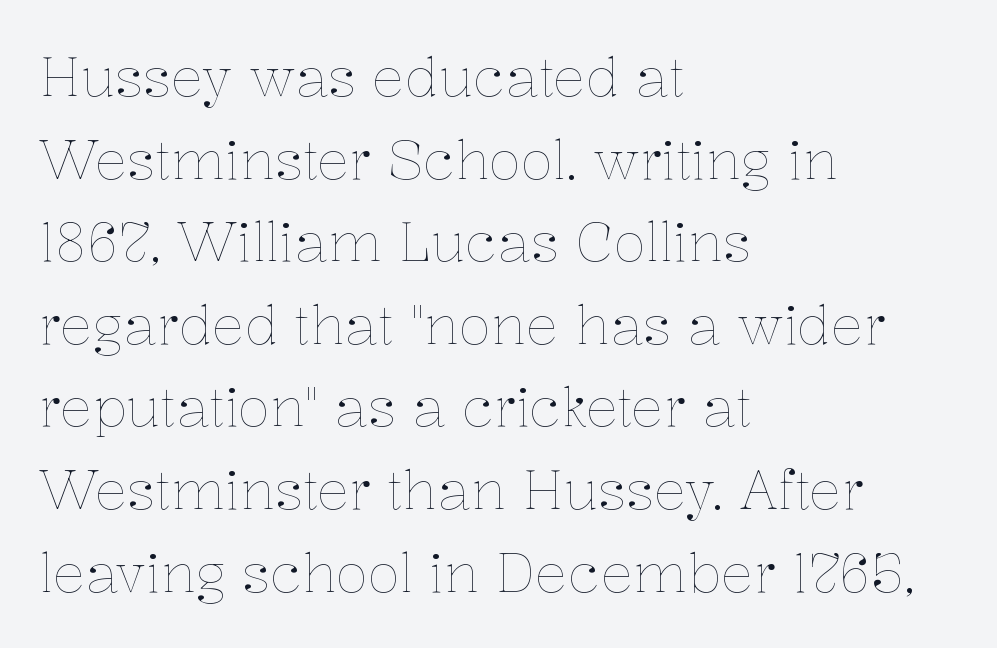
The image shows 54 px thin type, upright; set left-aligned, normal line spacing (1.53x), normal letter spacing, not underlined; low stroke contrast and a medium x-height.
